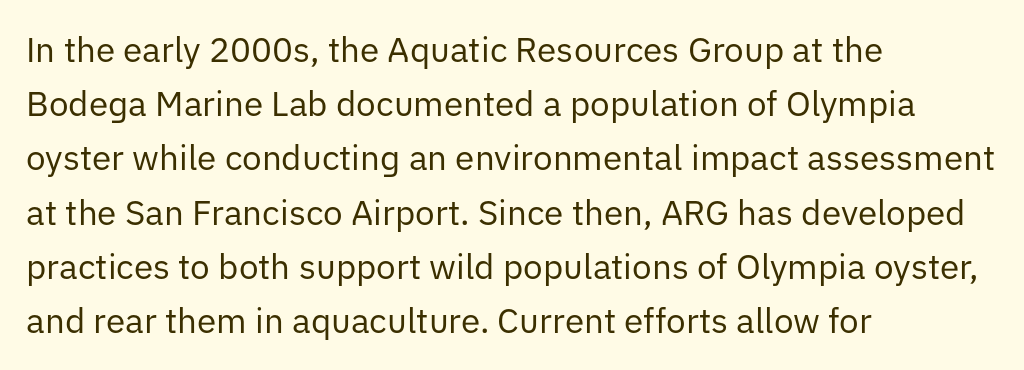
{"serif": "no", "italic": "no", "bold": "no", "weight": "regular", "width": "normal", "stroke_contrast": "low", "x_height": "medium", "monospaced": "no", "underline": "no", "align": "left", "line_spacing": "normal", "line_spacing_ratio": 1.55, "letter_spacing": "normal", "letter_spacing_em": 0.0, "glyph_px": 35}
